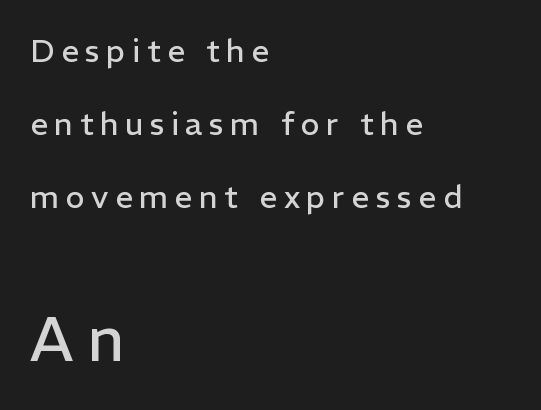
Left-aligned paragraph, ragged on the right. It's the straight-up-and-down kind of type. Typesetter's note — lower block bumped up in size, upper block left smaller. Does the type have serifs? No, each stem ends abruptly.
